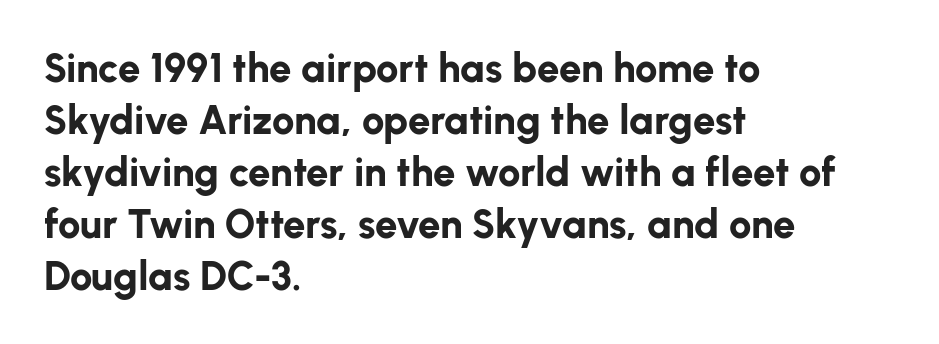
{"serif": "no", "italic": "no", "bold": "yes", "weight": "bold", "width": "normal", "stroke_contrast": "low", "x_height": "medium", "monospaced": "no", "underline": "no", "align": "left", "line_spacing": "normal", "line_spacing_ratio": 1.3, "letter_spacing": "normal", "letter_spacing_em": 0.0, "glyph_px": 40}
